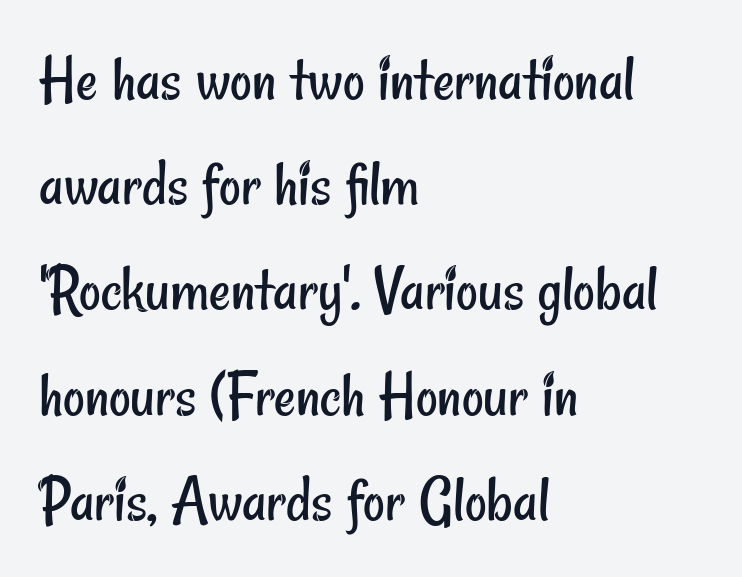
Is the stroke heavy? The answer is a plain regular-or-lighter. The zone under the glyphs is completely vacant. Vertical spacing — default. Nobody touched the tracking dial on this one. The letters advance in unequal steps, a hallmark of proportional type. Regarding serifs, this sample does without them.
